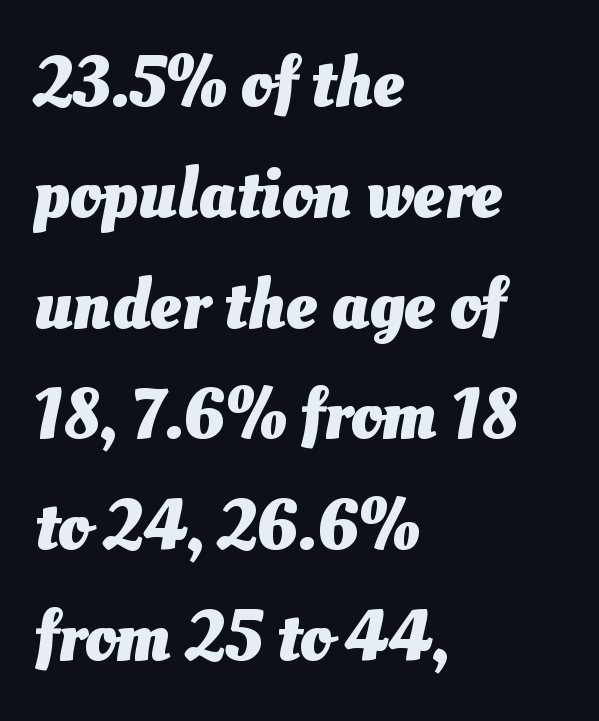
I'd describe the lettering as bold — thick and assertive. Is this a fixed-width face? No — the glyphs have proportional, varying widths. Nothing unusual about the tracking: characters are spaced as the font intends. The specimen omits any rule beneath the text block's lines.
